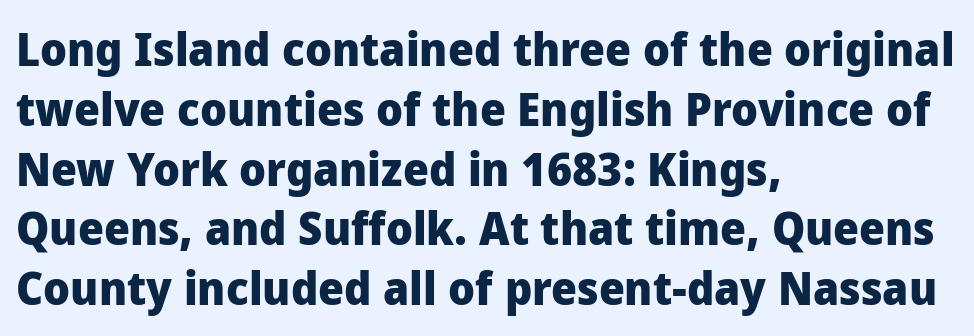
{"serif": "no", "italic": "no", "bold": "yes", "weight": "heavy", "width": "normal", "stroke_contrast": "low", "x_height": "medium", "monospaced": "no", "underline": "no", "align": "left", "line_spacing": "normal", "line_spacing_ratio": 1.3, "letter_spacing": "normal", "letter_spacing_em": 0.0, "glyph_px": 46}
